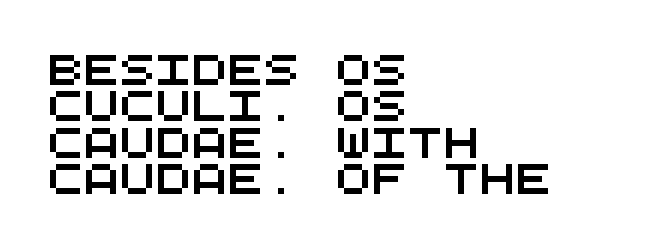
Stroke terminals: plain, sans-serif. The face used here is monospaced, like something from a code editor. The paragraph shown leans on its left margin. Nobody touched the tracking dial on this one. A bare baseline throughout the passage.
